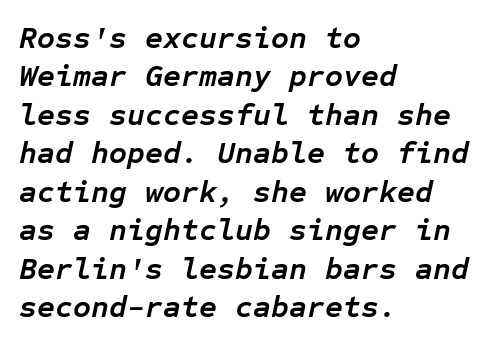
The font's italic variant was chosen for this text. You'd pick this weight for a headline — it's a proper bold. Glance below the letters and you will spot only blank space. You could call the tracking neutral — neither tight nor loose. These lines are rendered in a fixed-pitch font. The ragged edge is on the right, which tells us the setting is flush left.
